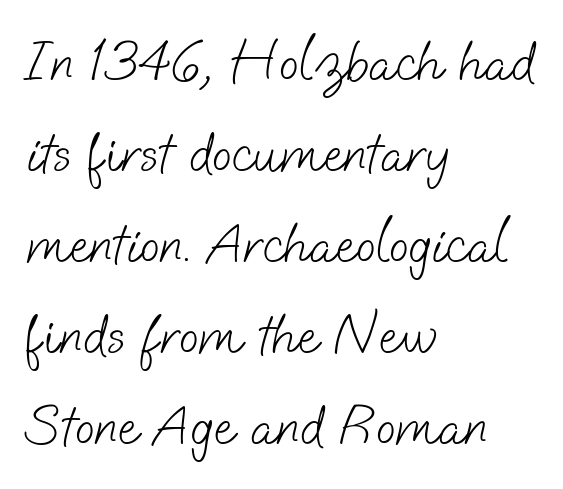
Weight: in the light-to-regular range. The vertical gap from one line to the next is medium. These lines are rendered in a variable-pitch font. The typeface chosen for these lines omits serifs. The type is set solid horizontally, with unmodified tracking.
